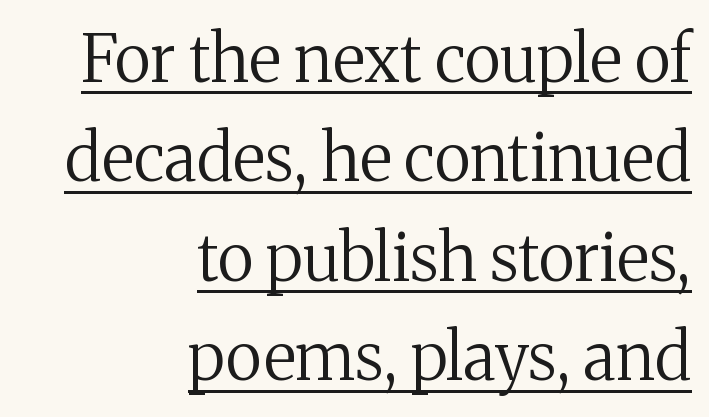
The image shows 65 px regular-weight serif type, upright; set right-aligned, normal line spacing (1.53x), normal letter spacing, underlined; medium stroke contrast and a medium x-height.
